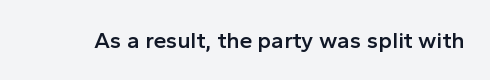
The image shows 23 px text type, upright; set normal letter spacing, not underlined.
